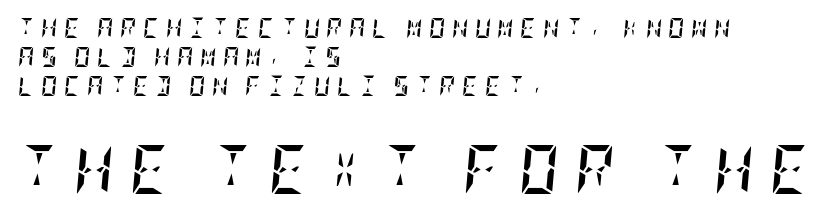
Q: Is the text bold? A: Yes.
Q: Is the text italic (slanted)? A: Yes, it leans right by about 5 degrees.
Q: Is the text underlined? A: No.
Q: How is the paragraph aligned? A: Left-aligned.
Q: Is the spacing between letters normal or unusually wide? A: Unusually wide.
Q: Is the spacing between lines tight, normal or loose? A: Normal.
Q: Which block of text is set in a larger size, the first (top) or the second (bottom)? A: The second (bottom) one.
Q: Width (condensed, normal, or wide)? A: Condensed.
Q: Stroke contrast? A: Low.
Q: x-height? A: Large.
